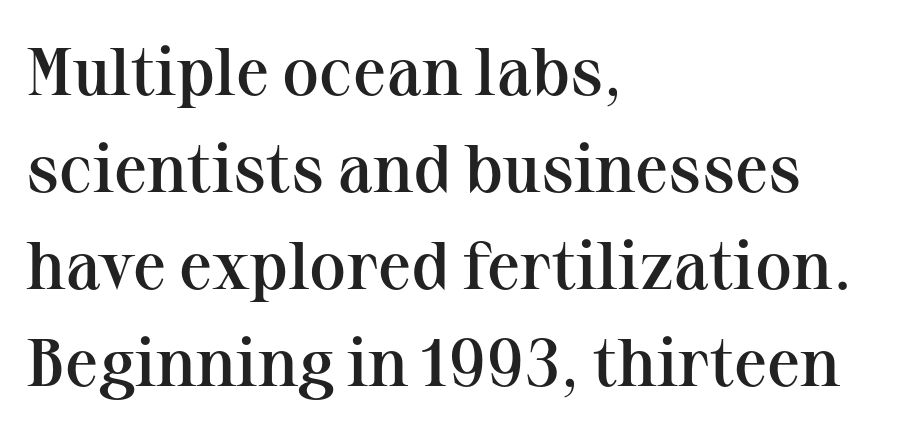
If you measured baseline to baseline, you'd find a middling distance. Are there feet on the stems? There are — it's a serif. If you drew a line through each stem, it would be perfectly vertical. The rendering keeps characters at their native spacing. Does the weight exceed regular? Yes, but only to semibold.
